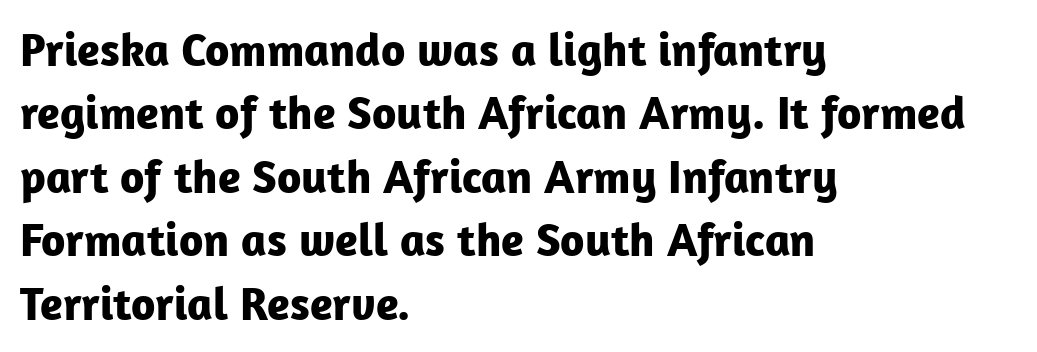
Q: Is the text bold? A: Yes.
Q: Is the text italic (slanted)? A: No, it is upright.
Q: Is the typeface a serif or a sans-serif typeface? A: Sans-serif.
Q: Is the text underlined? A: No.
Q: How is the paragraph aligned? A: Left-aligned.
Q: Is the spacing between letters normal or unusually wide? A: Normal.
Q: Is the spacing between lines tight, normal or loose? A: Normal.
Q: Width (condensed, normal, or wide)? A: Normal.
Q: Stroke contrast? A: Low.
Q: x-height? A: Medium.
Q: Monospaced? A: No.
